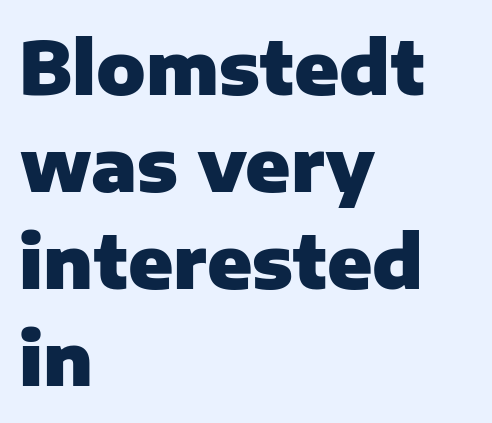
The foot of each line stays bare and open. Note: no serifs on the glyphs. Visually the block forms a straight wall on the left and a jagged coastline on the right. Rows of type keep a routine distance in the vertical direction. Chunky letters — that's bold for sure.
